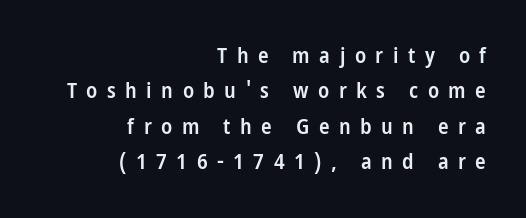
Q: Is the text bold? A: Semi-bold.
Q: Is the text italic (slanted)? A: No, it is upright.
Q: Is the text underlined? A: No.
Q: How is the paragraph aligned? A: Right-aligned.
Q: Is the spacing between letters normal or unusually wide? A: Unusually wide.
Q: Is the spacing between lines tight, normal or loose? A: Normal.
